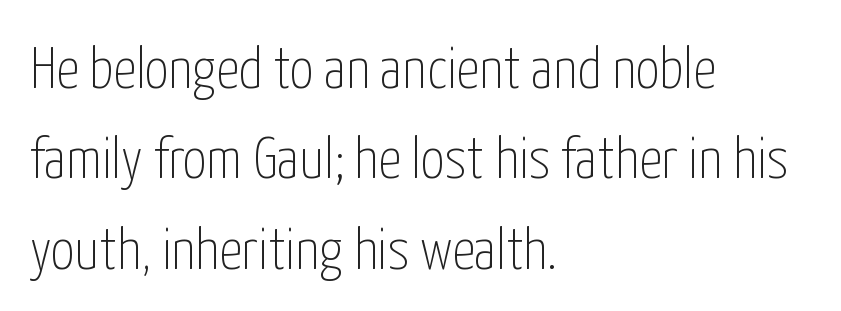
The image shows 58 px thin, condensed sans-serif type, upright; set left-aligned, normal line spacing (1.56x), normal letter spacing, not underlined; low stroke contrast and a medium x-height.
